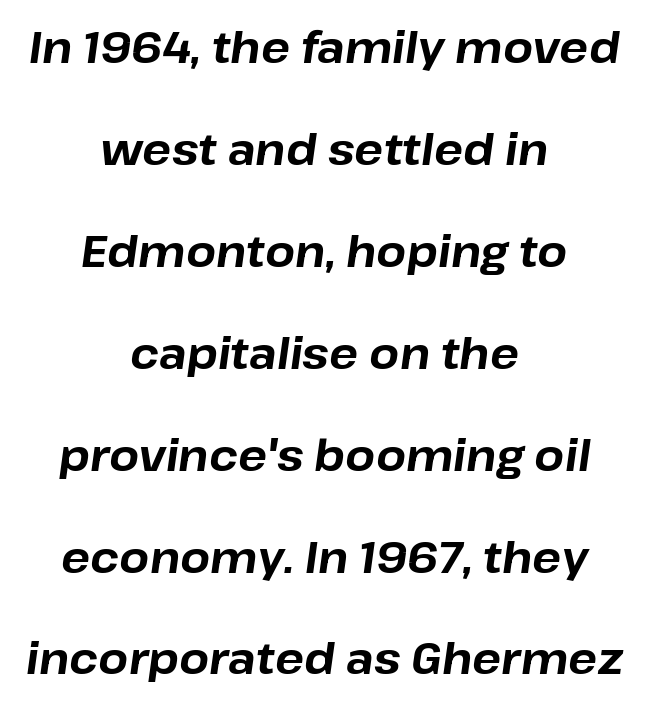
{"italic": "yes", "lean": "right", "slant_degrees": 8, "bold": "yes", "weight": "bold", "width": "normal", "stroke_contrast": "low", "x_height": "medium", "monospaced": "no", "underline": "no", "align": "center", "line_spacing": "loose", "line_spacing_ratio": 2.37, "letter_spacing": "normal", "letter_spacing_em": 0.0, "glyph_px": 43}
